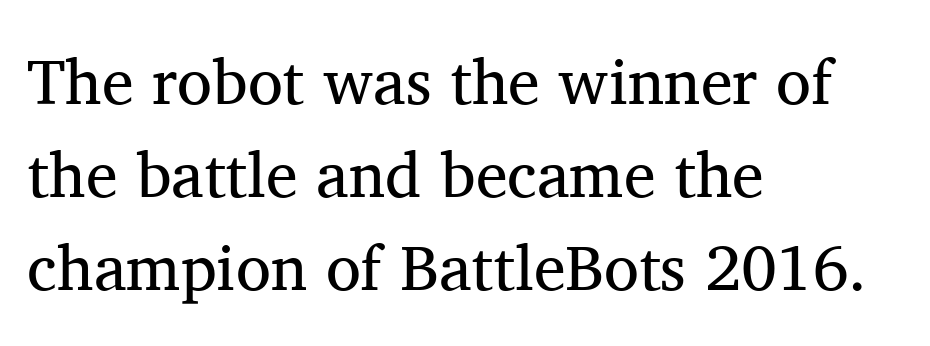
Q: Is the text bold? A: No.
Q: Is the text italic (slanted)? A: No, it is upright.
Q: Is the typeface a serif or a sans-serif typeface? A: Serif.
Q: Is the text underlined? A: No.
Q: How is the paragraph aligned? A: Left-aligned.
Q: Is the spacing between letters normal or unusually wide? A: Normal.
Q: Is the spacing between lines tight, normal or loose? A: Normal.
Q: Width (condensed, normal, or wide)? A: Normal.
Q: Stroke contrast? A: Medium.
Q: x-height? A: Medium.
Q: Monospaced? A: No.
